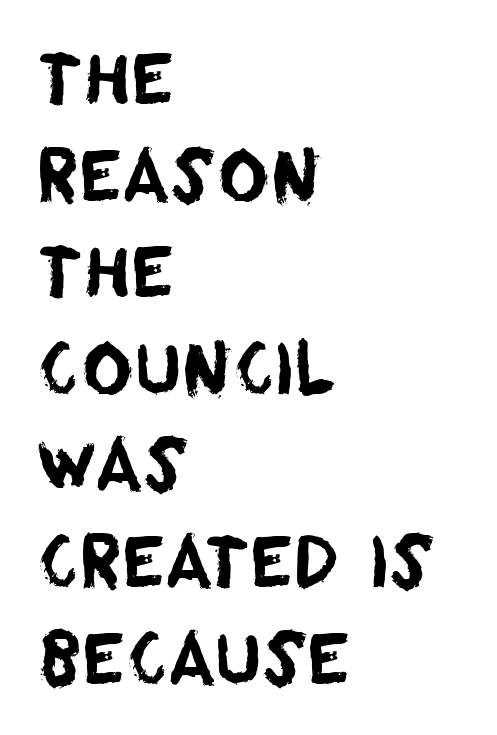
Spacing verdict: proportional, widths tailored to each character. The glyphs in this specimen are sans serif. These lines keep a tight, regular rhythm from letter to letter. Line starts are locked; line ends wander. The area under the type is left untouched. What's the leading like? Ordinary, nothing unusual.
